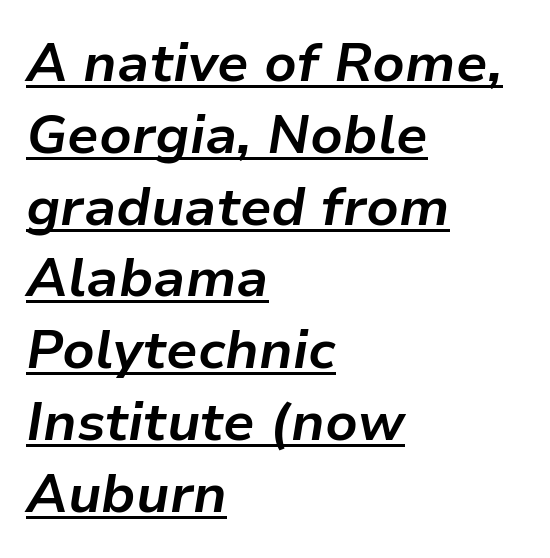
Q: Is the text bold? A: Yes.
Q: Is the text italic (slanted)? A: Yes, it leans right by about 9 degrees.
Q: Is the text underlined? A: Yes.
Q: How is the paragraph aligned? A: Left-aligned.
Q: Is the spacing between letters normal or unusually wide? A: Normal.
Q: Is the spacing between lines tight, normal or loose? A: Normal.
Q: Width (condensed, normal, or wide)? A: Normal.
Q: Stroke contrast? A: Low.
Q: x-height? A: Medium.
Q: Monospaced? A: No.
